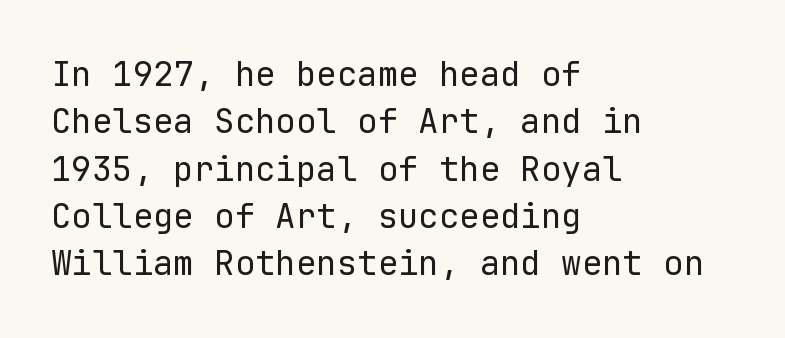
Q: Is the text bold? A: No.
Q: Is the text italic (slanted)? A: No, it is upright.
Q: Is the typeface a serif or a sans-serif typeface? A: Sans-serif.
Q: Is the text underlined? A: No.
Q: How is the paragraph aligned? A: Left-aligned.
Q: Is the spacing between letters normal or unusually wide? A: Normal.
Q: Is the spacing between lines tight, normal or loose? A: Normal.
Q: Width (condensed, normal, or wide)? A: Normal.
Q: Stroke contrast? A: Low.
Q: x-height? A: Medium.
Q: Monospaced? A: Yes.
